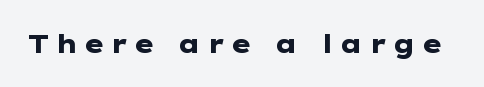
The image shows 26 px bold type, upright; set unusually wide letter spacing (+0.21 em), not underlined.
